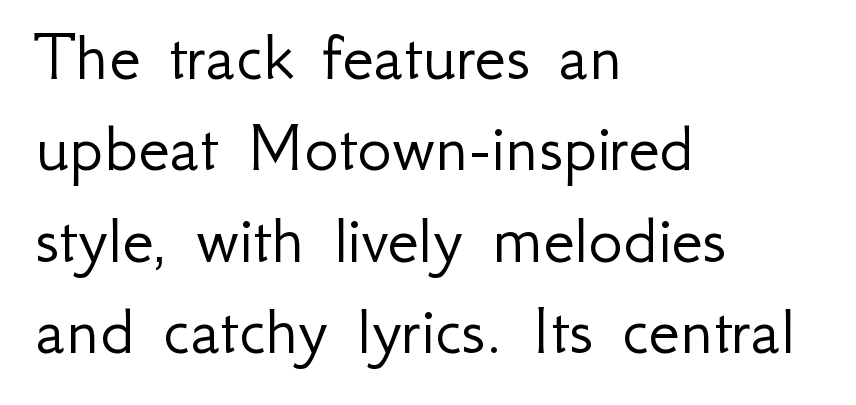
Only glyphs here, with clear space below each row. Every character sits straight up, as roman type does. The font family rendered here belongs to the sans-serif group. There is no visible air inserted between adjacent glyphs. The rendering anchors every line to the left-hand side.
